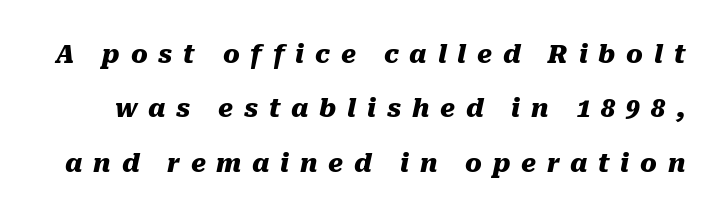
The image shows 25 px bold type, italic (leaning right); set loose line spacing (2.18x), unusually wide letter spacing (+0.43 em), not underlined.
